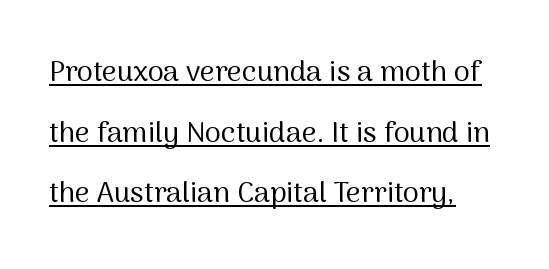
{"serif": "no", "italic": "no", "bold": "no", "weight": "regular", "width": "normal", "stroke_contrast": "medium", "x_height": "medium", "monospaced": "no", "underline": "yes", "line_spacing": "loose", "line_spacing_ratio": 2.09, "letter_spacing": "normal", "letter_spacing_em": 0.0, "glyph_px": 29}
